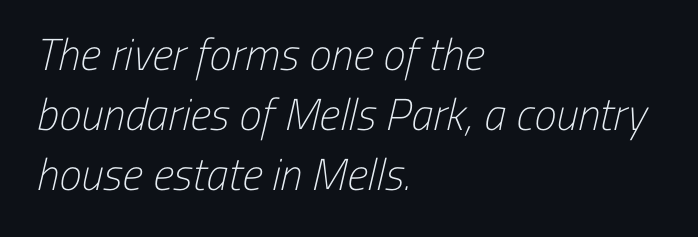
{"serif": "no", "bold": "no", "weight": "light", "width": "condensed", "stroke_contrast": "low", "x_height": "medium", "monospaced": "no", "underline": "no", "align": "left", "line_spacing": "normal", "line_spacing_ratio": 1.33, "letter_spacing": "normal", "letter_spacing_em": 0.0, "glyph_px": 45}
